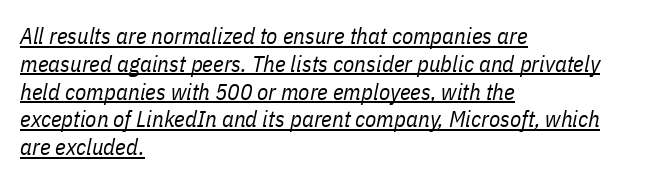
Looks like someone drew a line under every word here. These lines keep a tight, regular rhythm from letter to letter. Where is the straight margin? On the left. Unbolded letterforms with no extra heft. Would a proofreader flag this as italicized? Yes.
